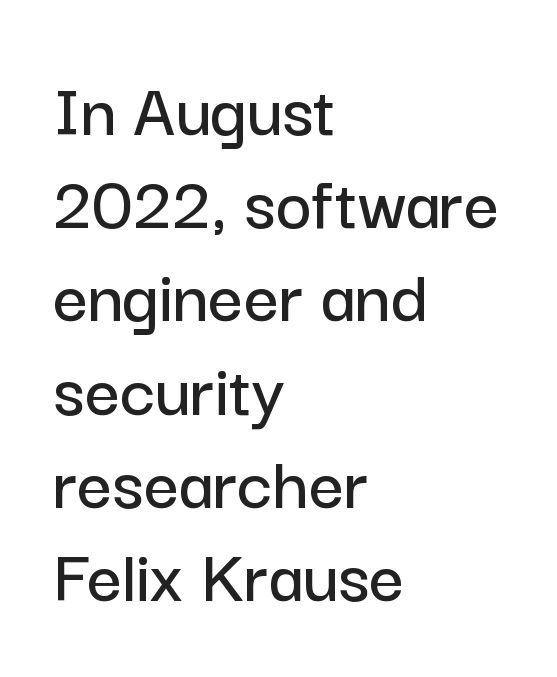
The paragraph shown leans on its left margin. The letters stand upright; this is a roman face. Each word holds together tightly as a unit, with standard inter-letter gaps. The zone under the glyphs is completely vacant. Stroke terminals: plain, sans-serif.
